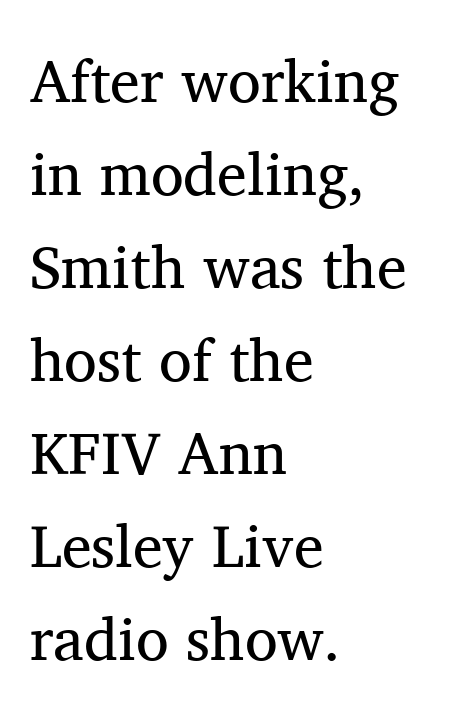
Heft: none added — not bold. The text block is weighted toward the left margin, trailing off unevenly rightward. Yep, those are serifs on the letters. Is this a fixed-width face? No — the glyphs have proportional, varying widths. Tracking here is standard; glyphs follow each other at the usual distance. This block has exactly the height ordinary leading produces.
